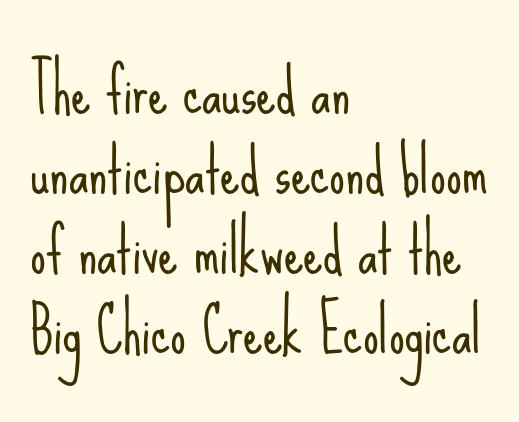
The image shows 62 px light, condensed sans-serif type, upright; set left-aligned, normal line spacing (1.29x), normal letter spacing, not underlined; low stroke contrast and a small x-height.
